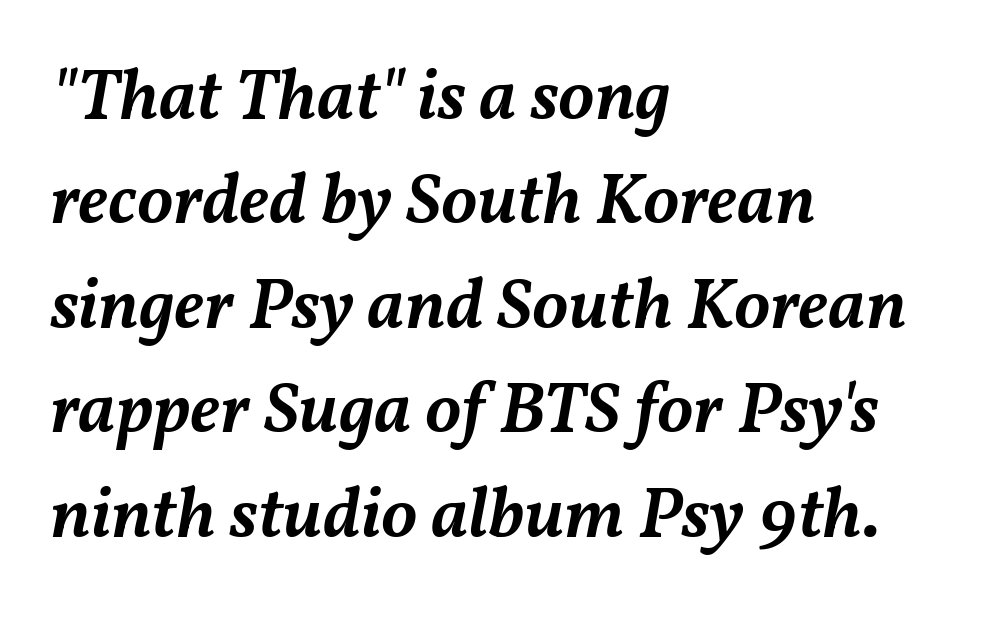
{"italic": "yes", "lean": "right", "slant_degrees": 11, "bold": "semi", "weight": "semibold", "width": "normal", "stroke_contrast": "medium", "x_height": "medium", "monospaced": "no", "underline": "no", "align": "left", "line_spacing": "normal", "line_spacing_ratio": 1.45, "letter_spacing": "normal", "letter_spacing_em": 0.0, "glyph_px": 72}
